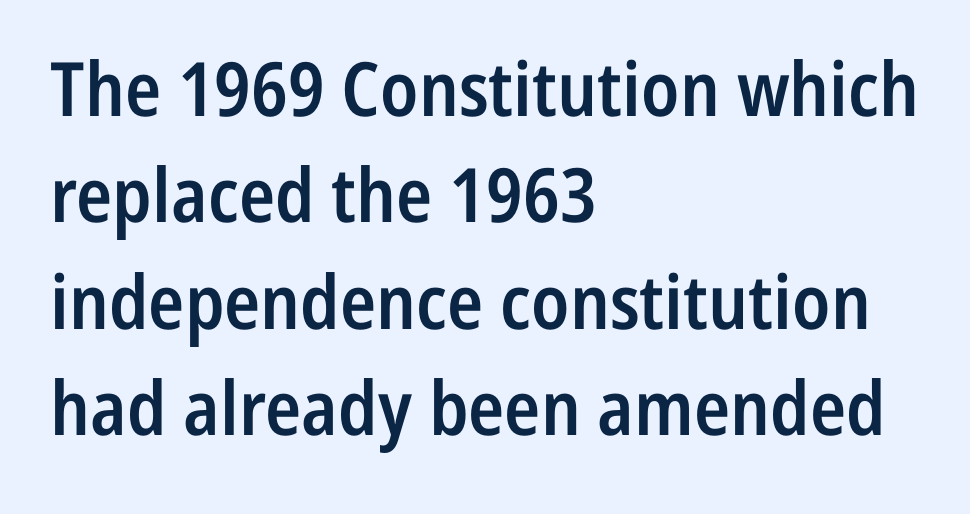
{"serif": "no", "italic": "no", "bold": "semi", "weight": "semibold", "width": "condensed", "stroke_contrast": "low", "x_height": "medium", "monospaced": "no", "underline": "no", "align": "left", "line_spacing": "normal", "line_spacing_ratio": 1.42, "letter_spacing": "normal", "letter_spacing_em": 0.0, "glyph_px": 75}
